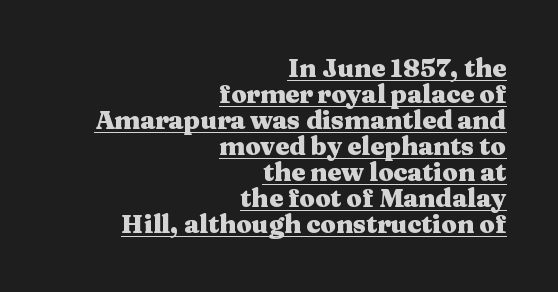
The image shows 25 px bold type, upright; set right-aligned, tight line spacing (1.04x), normal letter spacing, underlined.
